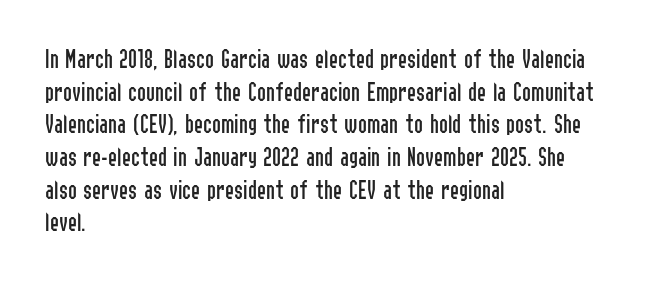
Q: Is the text bold? A: No.
Q: Is the text italic (slanted)? A: No, it is upright.
Q: Is the text underlined? A: No.
Q: How is the paragraph aligned? A: Left-aligned.
Q: Is the spacing between letters normal or unusually wide? A: Normal.
